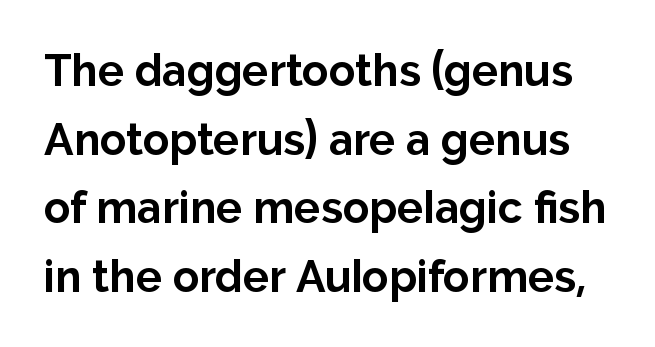
The image shows 44 px bold sans-serif type, upright; set normal line spacing (1.56x), normal letter spacing, not underlined; low stroke contrast and a medium x-height.
